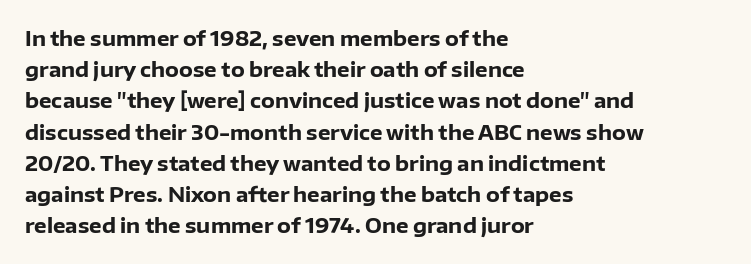
Beneath every word, the page is bare. The letterforms sit shoulder to shoulder at normal distance. The typesetter chose a ragged-right arrangement here. What weight is shown? A full bold with thick strokes.
